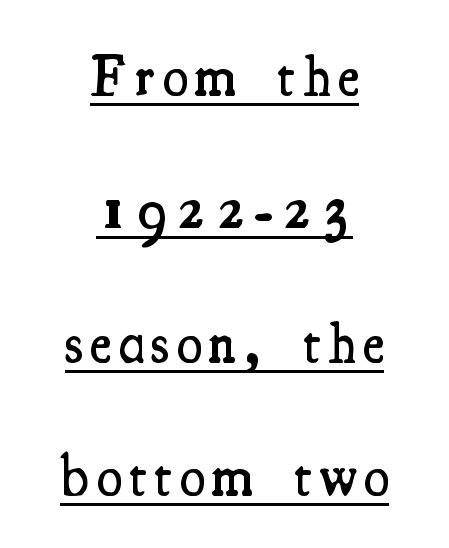
Q: Is the text bold? A: Semi-bold.
Q: Is the text italic (slanted)? A: No, it is upright.
Q: Is the typeface a serif or a sans-serif typeface? A: Serif.
Q: Is the text underlined? A: Yes.
Q: How is the paragraph aligned? A: Centered.
Q: Is the spacing between lines tight, normal or loose? A: Loose.
Q: Width (condensed, normal, or wide)? A: Condensed.
Q: Stroke contrast? A: Medium.
Q: x-height? A: Small.
Q: Monospaced? A: No.
